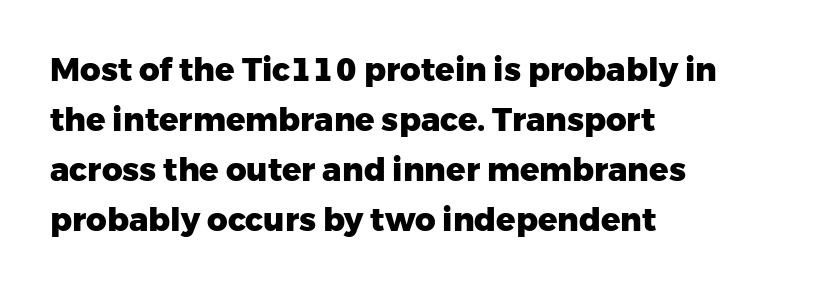
Does the weight exceed regular? Yes, all the way to bold. Each word holds together tightly as a unit, with standard inter-letter gaps. A typesetter would call this proportional, since set widths differ per character. Leftover space on each line is placed entirely after the last word. Does the type have serifs? No, each stem ends abruptly.
